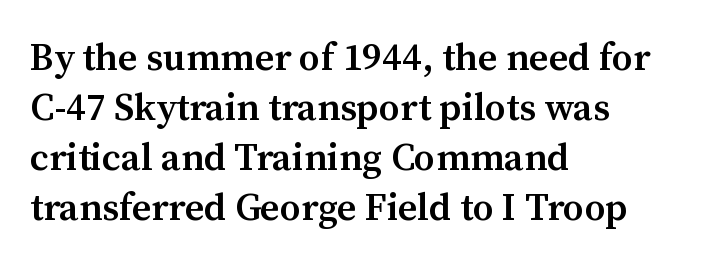
{"serif": "yes", "italic": "no", "bold": "semi", "weight": "semibold", "width": "normal", "stroke_contrast": "medium", "x_height": "medium", "monospaced": "no", "underline": "no", "align": "left", "line_spacing": "normal", "line_spacing_ratio": 1.32, "letter_spacing": "normal", "letter_spacing_em": 0.0, "glyph_px": 38}
